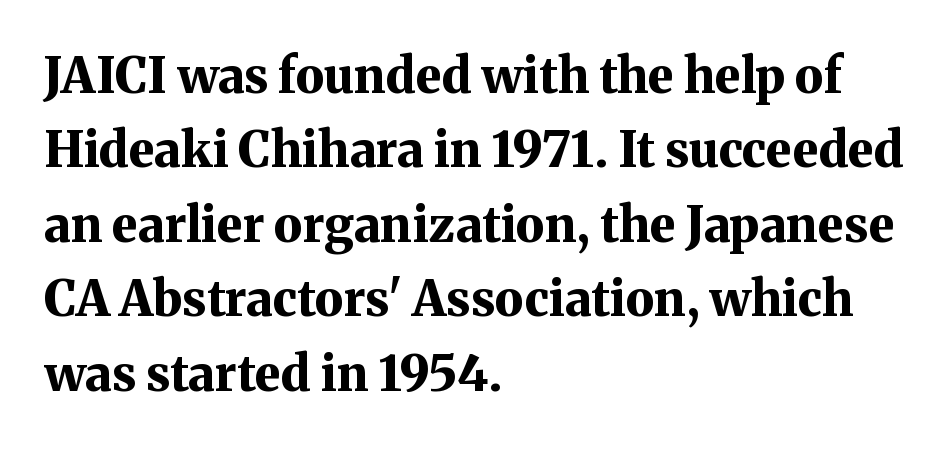
{"serif": "yes", "italic": "no", "bold": "yes", "weight": "bold", "width": "normal", "stroke_contrast": "medium", "x_height": "medium", "monospaced": "no", "underline": "no", "align": "left", "line_spacing": "normal", "line_spacing_ratio": 1.52, "letter_spacing": "normal", "letter_spacing_em": 0.0, "glyph_px": 49}
